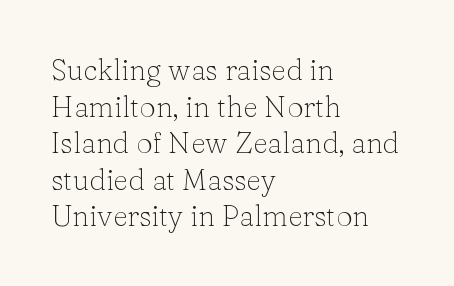
The image shows 29 px light serif type, upright; set left-aligned, normal line spacing (1.26x), normal letter spacing, not underlined; low stroke contrast and a medium x-height.
